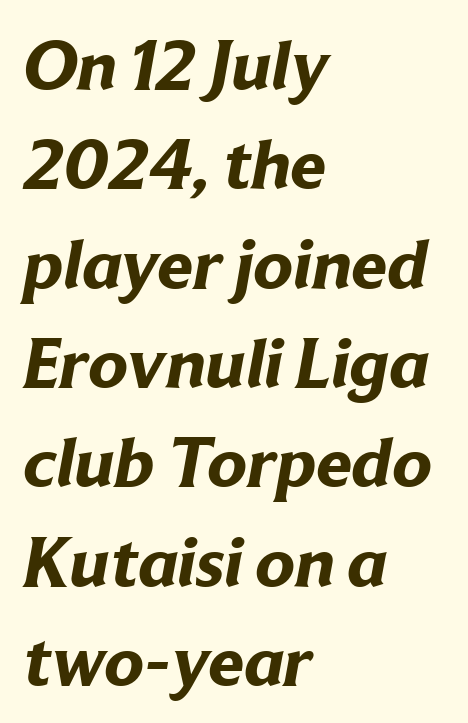
The passage shown is typed in a proportional face where columns would drift. The specimen omits any rule beneath the text block's lines. Each line starts at the same left margin while the right side varies. I'd describe the lettering as bold — thick and assertive.
